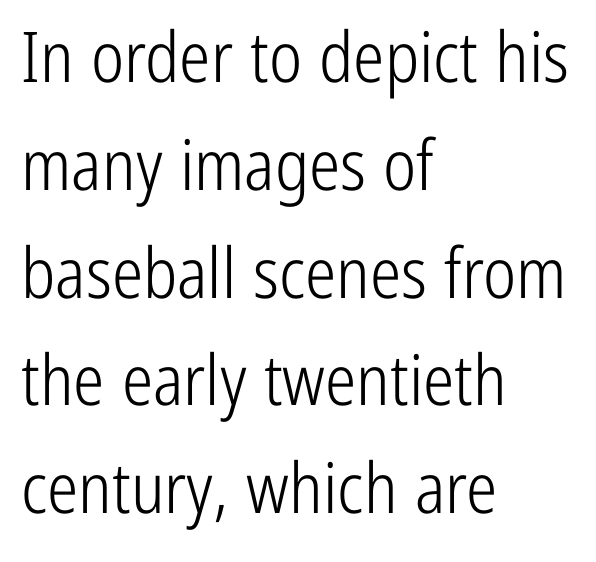
The image shows 70 px light, condensed sans-serif type, upright; set left-aligned, normal line spacing (1.54x), normal letter spacing, not underlined; low stroke contrast and a medium x-height.
